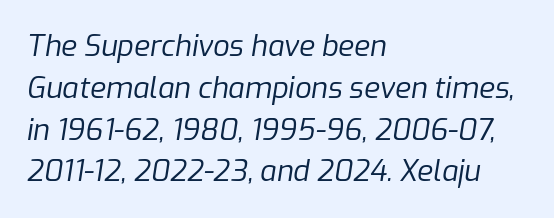
The image shows 29 px regular-weight type, italic (leaning right); set left-aligned, normal line spacing (1.44x), normal letter spacing, not underlined; low stroke contrast and a medium x-height.
